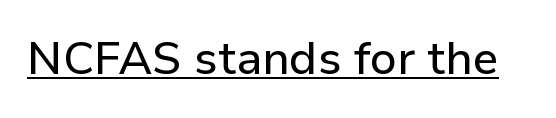
Q: Is the text italic (slanted)? A: No, it is upright.
Q: Is the typeface a serif or a sans-serif typeface? A: Sans-serif.
Q: Is the text underlined? A: Yes.
Q: Is the spacing between letters normal or unusually wide? A: Normal.
Q: Width (condensed, normal, or wide)? A: Normal.
Q: Stroke contrast? A: Low.
Q: x-height? A: Medium.
Q: Monospaced? A: No.
